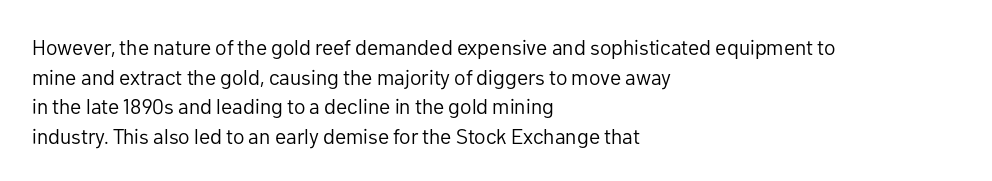
{"italic": "no", "bold": "no", "underline": "no", "align": "left", "line_spacing": "normal", "line_spacing_ratio": 1.41, "letter_spacing": "normal", "letter_spacing_em": 0.0, "glyph_px": 21}
